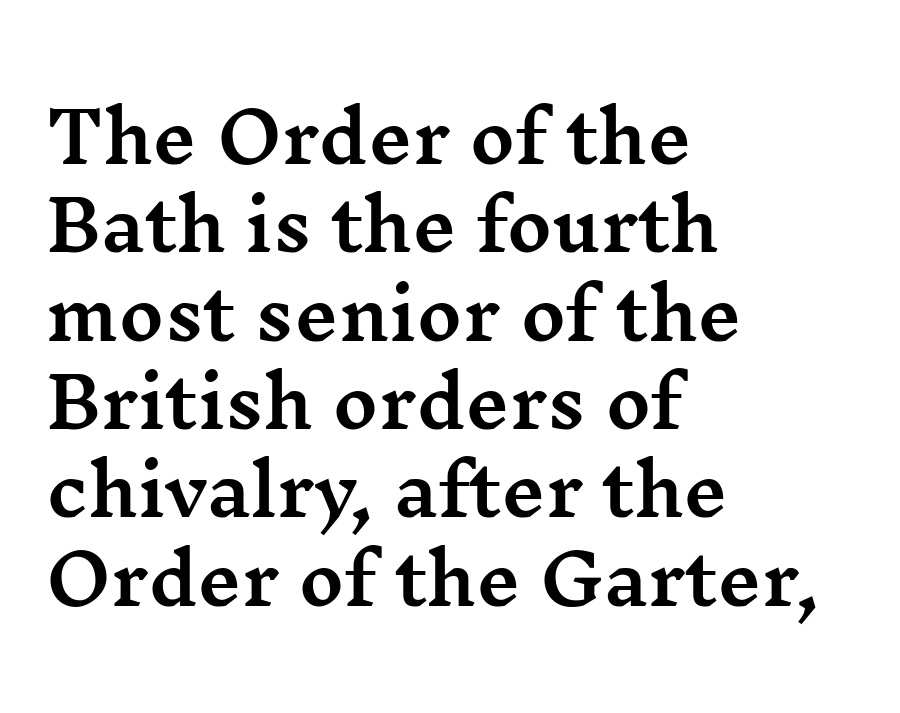
In terms of leading, this rendering sits right in the middle. Left-aligned paragraph, ragged on the right. A typesetter would call this proportional, since set widths differ per character. The font family rendered here belongs to the serif group. A roman cut, with each character standing at attention. The glyphs are unaccompanied by any horizontal stroke below them.
